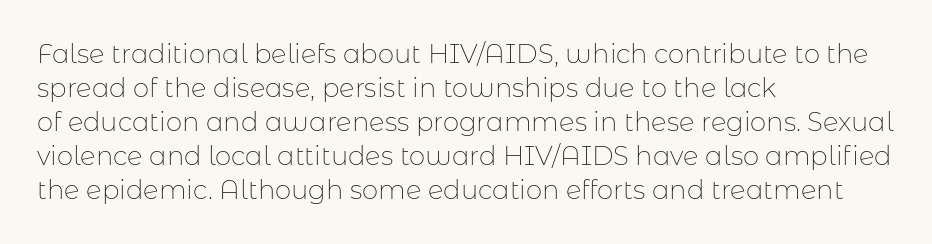
The image shows 26 px text type, upright; set left-aligned, normal line spacing (1.31x), normal letter spacing, not underlined.
